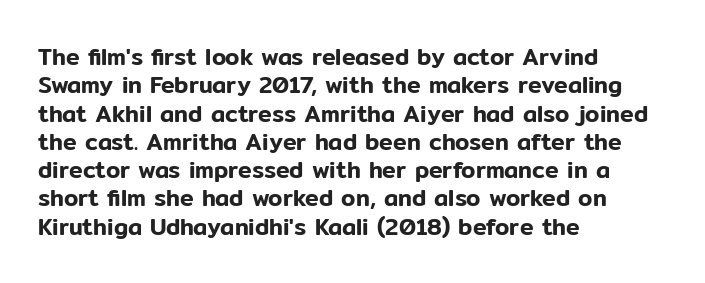
The image shows 23 px text type, upright; set left-aligned, line spacing 1.23x, normal letter spacing, not underlined.
